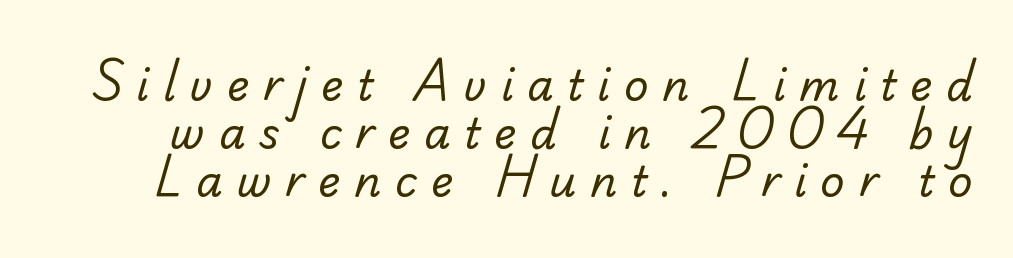
{"serif": "no", "bold": "no", "weight": "regular", "width": "normal", "stroke_contrast": "low", "x_height": "small", "monospaced": "no", "underline": "no", "line_spacing": "tight", "line_spacing_ratio": 1.14, "letter_spacing": "wide", "letter_spacing_em": 0.33, "glyph_px": 42}
